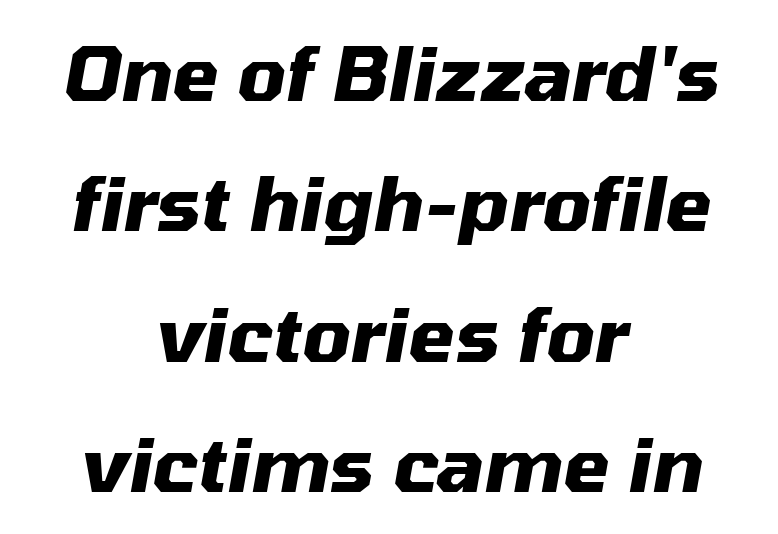
The image shows 75 px heavy type, italic (leaning right); set centered, line spacing 1.74x, normal letter spacing, not underlined; medium stroke contrast and a medium x-height.
